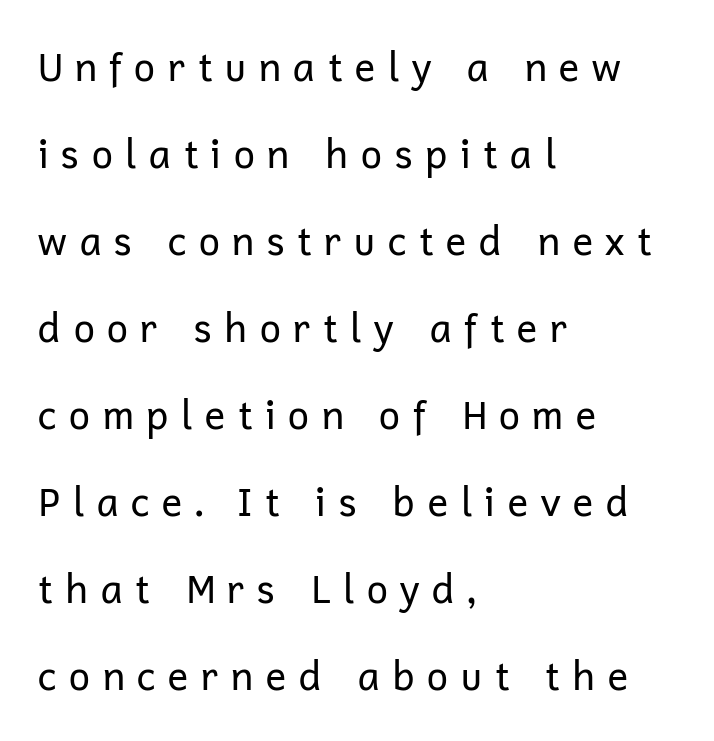
The space between consecutive lines is lavish. Note the varied advance widths — an 'i' is clearly narrower than an 'm'. Tall strokes in this sample are plumb rather than angled. The strokes are not fattened; the text isn't bold. Lines of text with bare space underneath.
